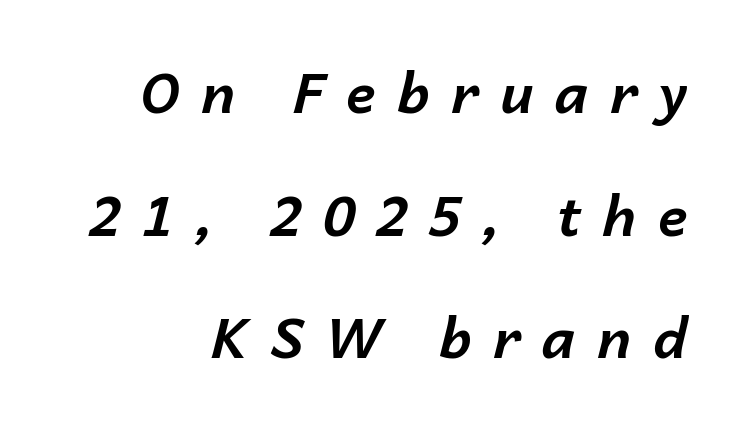
The image shows 55 px bold type, italic (leaning right); set loose line spacing (2.23x), unusually wide letter spacing (+0.39 em), not underlined; low stroke contrast and a medium x-height.
